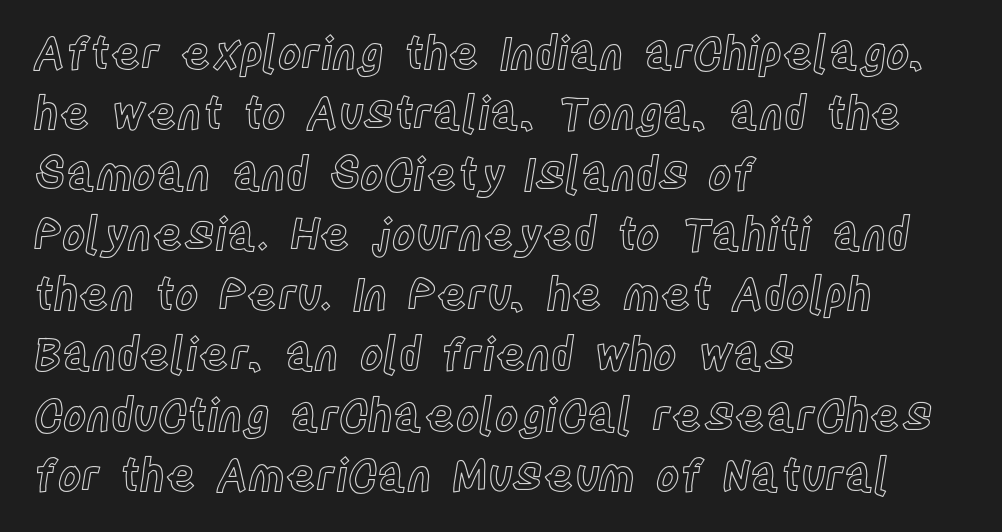
In terms of letterspacing, this is plain default setting. Notice how descenders clear the ascenders below comfortably — that's standard leading. Descenders hang freely into open space. Varying glyph widths throughout — classic text-font behaviour.
